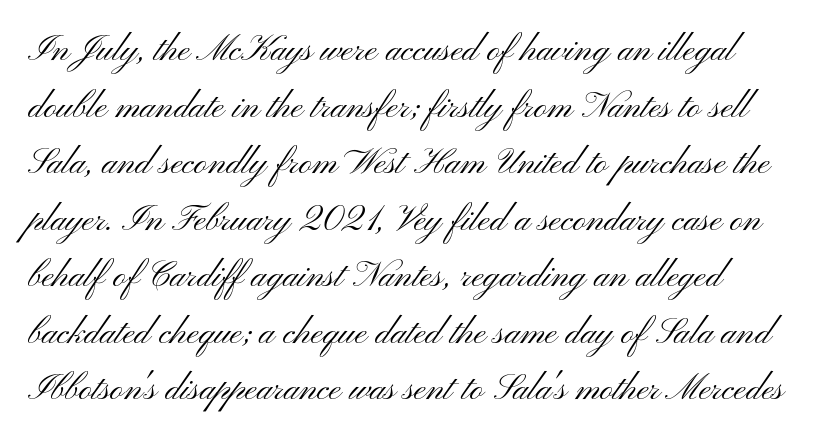
The horizontal fit of the characters is conventional and even. Vertically, the passage feels balanced, rows spaced as you'd expect. The font is comparable to plain body text, perhaps lighter. Underlining? Definitely not there.
